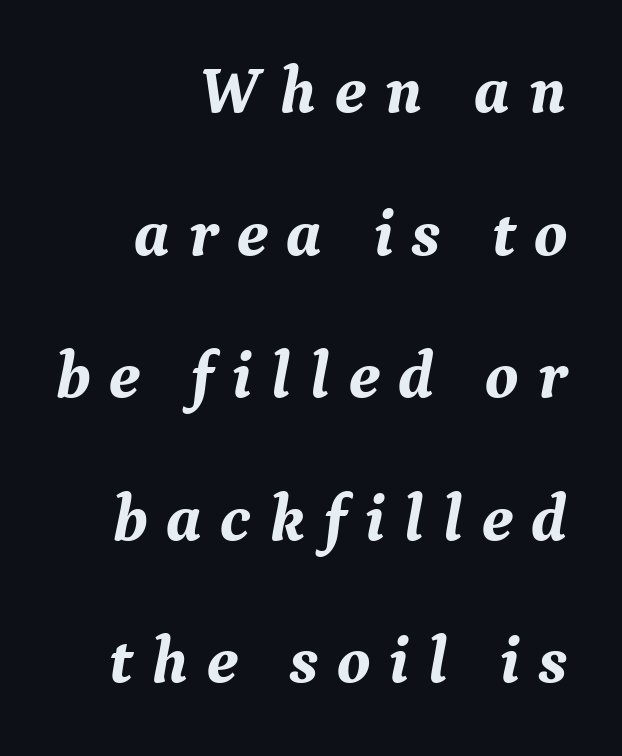
Q: Is the text bold? A: Yes.
Q: Is the text italic (slanted)? A: Yes, it leans right by about 9 degrees.
Q: Is the typeface a serif or a sans-serif typeface? A: Serif.
Q: Is the text underlined? A: No.
Q: How is the paragraph aligned? A: Right-aligned.
Q: Is the spacing between letters normal or unusually wide? A: Unusually wide.
Q: Is the spacing between lines tight, normal or loose? A: Loose.
Q: Width (condensed, normal, or wide)? A: Normal.
Q: Stroke contrast? A: Medium.
Q: x-height? A: Medium.
Q: Monospaced? A: No.
